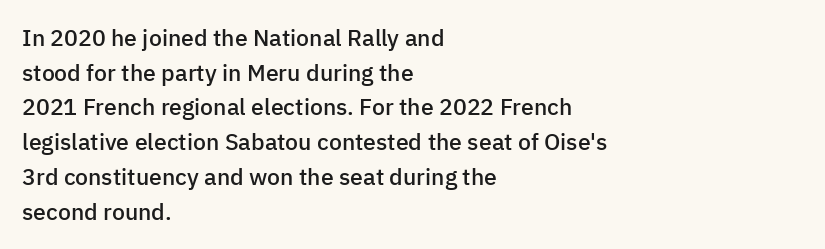
The image shows 23 px text type, upright; set left-aligned, normal line spacing (1.51x), normal letter spacing, not underlined.
